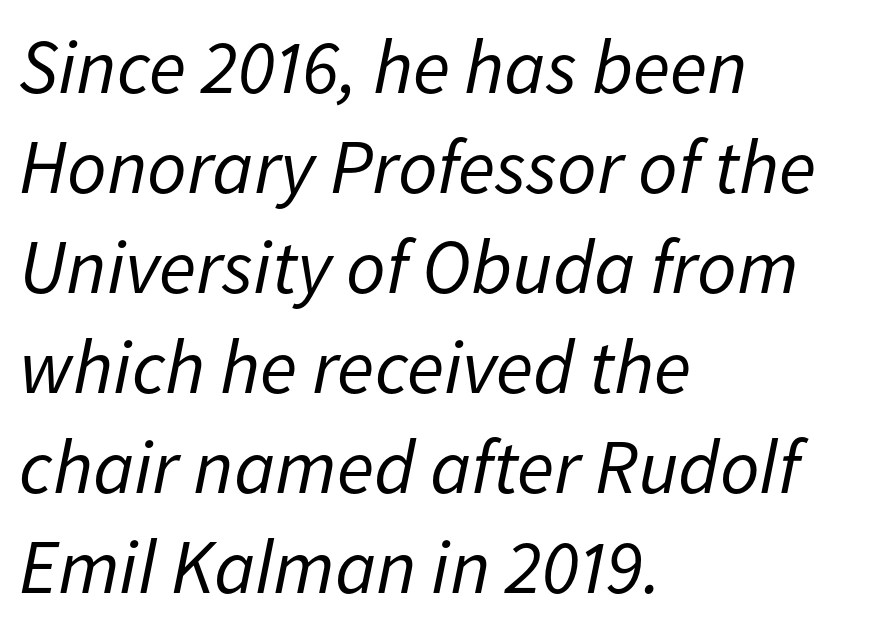
The rendering uses natural spacing where letterforms have individual widths. The rendering applies a slant to the glyphs. Compared with typical paragraphs, the rows here are spaced about the same. Words float on clear page, feet unadorned. You could call the tracking neutral — neither tight nor loose.
